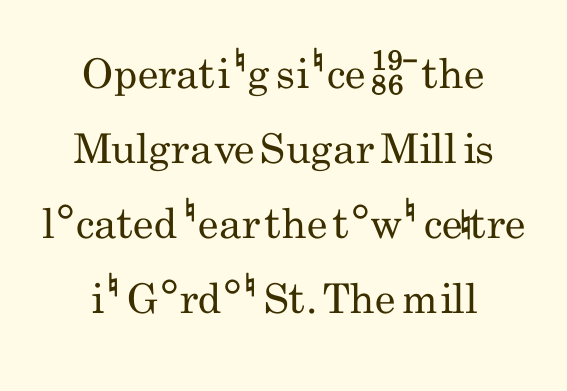
{"serif": "no", "italic": "no", "bold": "no", "weight": "regular", "width": "condensed", "stroke_contrast": "low", "x_height": "small", "monospaced": "no", "underline": "no", "align": "center", "line_spacing_ratio": 1.83, "letter_spacing": "normal", "letter_spacing_em": 0.0, "glyph_px": 41}
